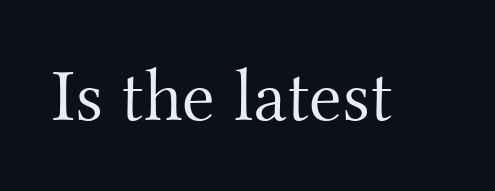
The image shows 75 px light serif type, upright; set normal letter spacing, not underlined; medium stroke contrast and a small x-height.
